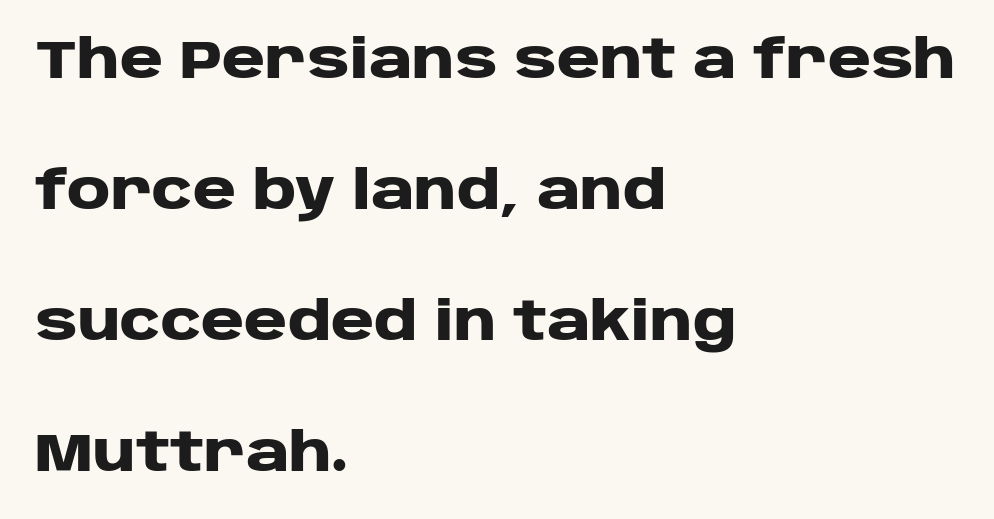
The image shows 53 px heavy, wide sans-serif type, upright; set left-aligned, loose line spacing (2.47x), normal letter spacing, not underlined; low stroke contrast and a large x-height.
